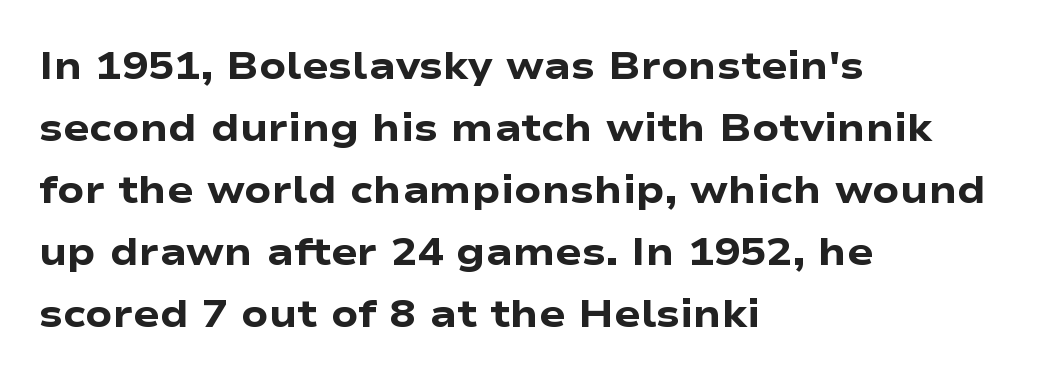
The passage is arranged the way most books set body copy — flush left. The font is running at its bold setting. Vertical strokes here are truly vertical. Students, observe: this is what conventionally led text looks like. Grotesque or geometric, the face here clearly has no serifs.
